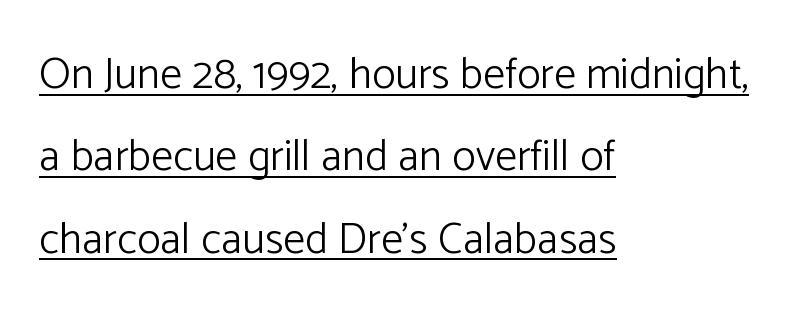
Visually the block forms a straight wall on the left and a jagged coastline on the right. This sample carries an underscore along the baseline area. You can tell from the bare stems that sans-serif type was used. Characters remain perfectly vertical along every line.
